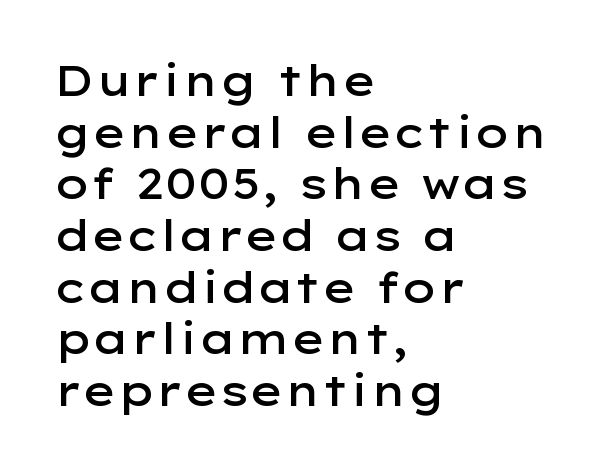
Q: Is the text bold? A: Semi-bold.
Q: Is the text italic (slanted)? A: No, it is upright.
Q: Is the typeface a serif or a sans-serif typeface? A: Sans-serif.
Q: Is the text underlined? A: No.
Q: How is the paragraph aligned? A: Left-aligned.
Q: Is the spacing between letters normal or unusually wide? A: Normal.
Q: Width (condensed, normal, or wide)? A: Wide.
Q: Stroke contrast? A: Low.
Q: x-height? A: Medium.
Q: Monospaced? A: No.
